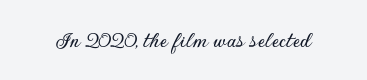
Characters follow at the spacing the type designer built in. The words here are not underlined.
